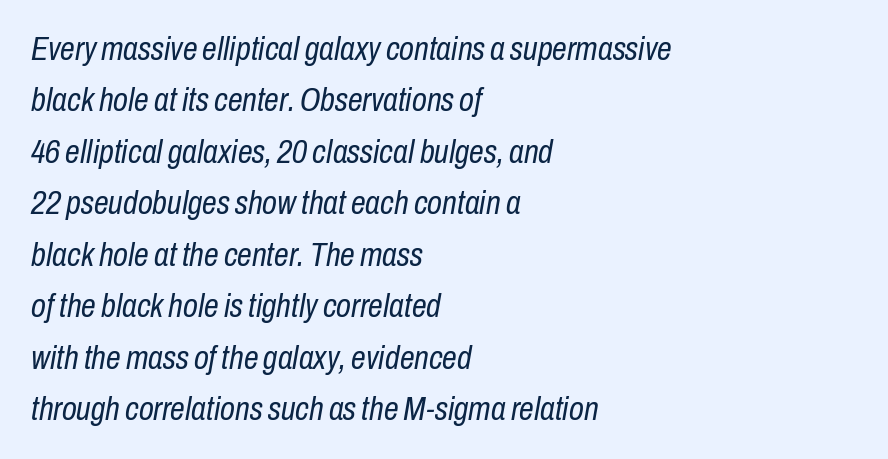
It's the slanting kind of type. No letter is thick-stroked: the sample isn't bold. Casual observation: everything's shoved over to the left. You could not count columns in this text — the font is proportionally spaced. Is there much room between lines? A standard amount, neither cramped nor airy. This rendering features lettering with no underline.
